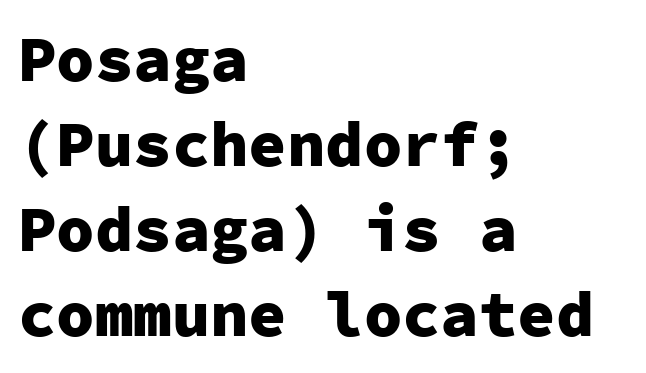
Honestly, there is no underline to notice here at all. In terms of letterform style, serifs are entirely absent. What stands out about the letter spacing? Nothing — it is the standard amount. A typesetter would mark this as roman, not italic. Honestly, the row spacing looks completely unremarkable.
